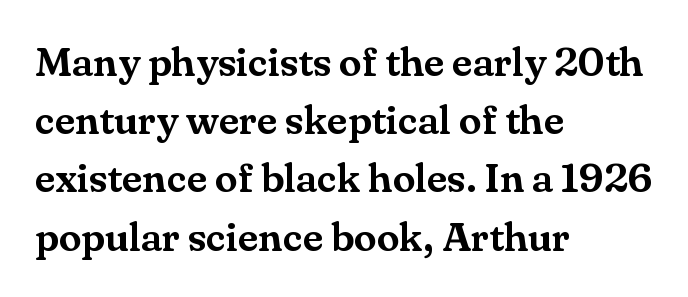
Each word holds together tightly as a unit, with standard inter-letter gaps. Do the letters lean? They stand straight. Look at the bottom of the vertical strokes: they flare into serifs here. Is this a fixed-width face? No — the glyphs have proportional, varying widths. Layout note: lines flush left.
